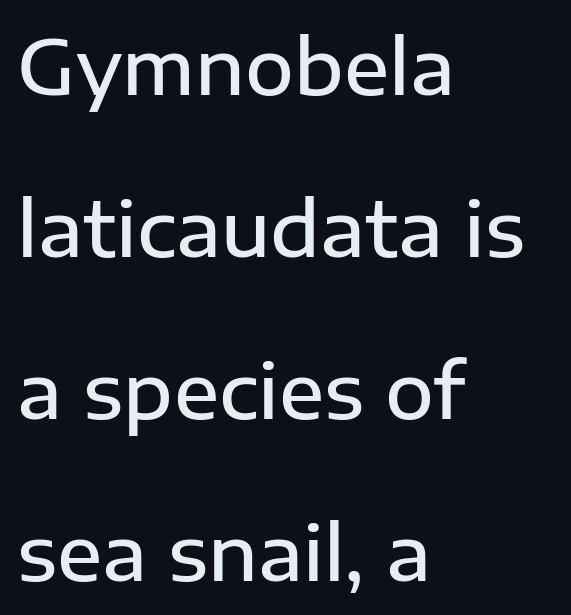
Proportional: the letters do not fall into vertical columns. Letter spacing: default. The space between consecutive lines is lavish. Summary of weight: moderately heavy, a semibold.
